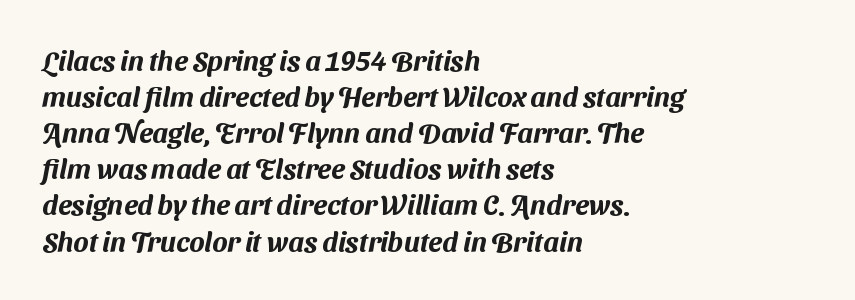
The image shows 28 px sans-serif type; set left-aligned, normal line spacing (1.29x), normal letter spacing, not underlined; medium stroke contrast and a medium x-height.
